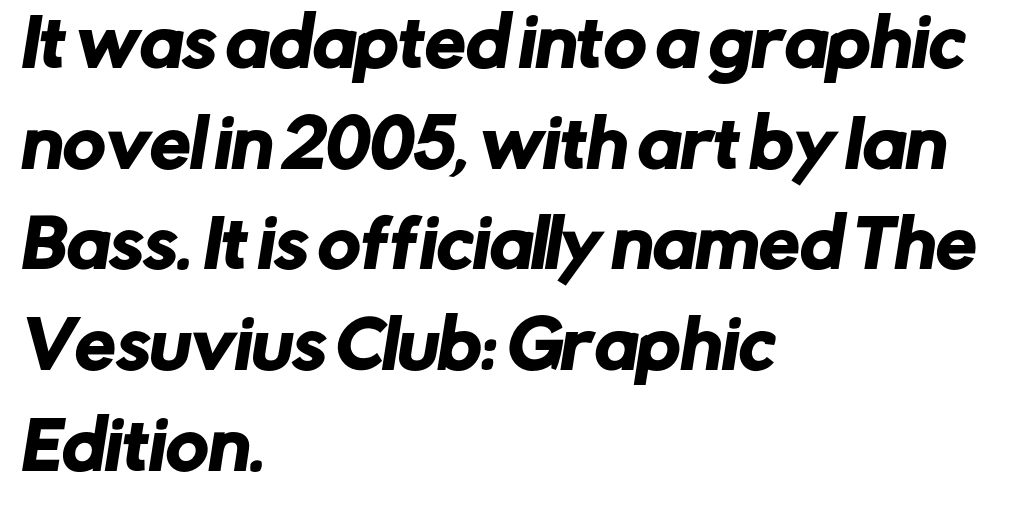
Quick note: underline off. Rows of type keep a routine distance in the vertical direction. This sample has the flowing, uneven cadence of proportional lettering. Nobody touched the tracking dial on this one. No feet cap the strokes, marking this as sans-serif type.
